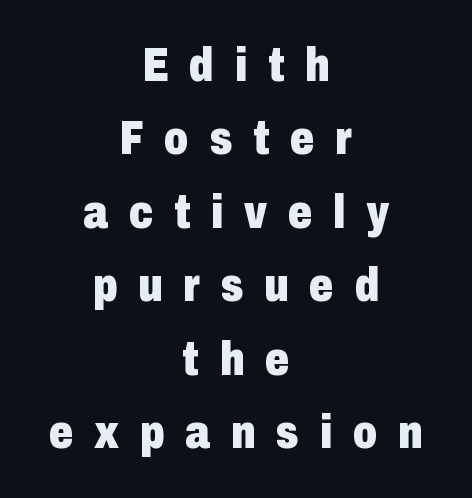
{"serif": "no", "italic": "no", "bold": "yes", "weight": "heavy", "width": "condensed", "stroke_contrast": "low", "x_height": "medium", "monospaced": "no", "underline": "no", "align": "center", "line_spacing": "normal", "line_spacing_ratio": 1.53, "letter_spacing": "wide", "letter_spacing_em": 0.43, "glyph_px": 48}
